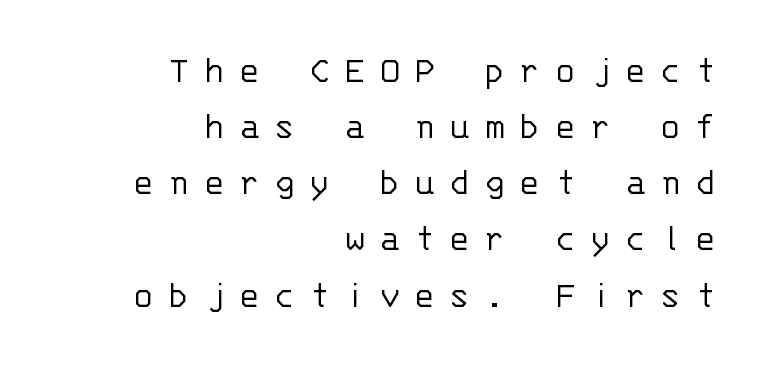
Q: Is the text bold? A: No.
Q: Is the text italic (slanted)? A: No, it is upright.
Q: Is the typeface a serif or a sans-serif typeface? A: Sans-serif.
Q: Is the text underlined? A: No.
Q: How is the paragraph aligned? A: Right-aligned.
Q: Is the spacing between letters normal or unusually wide? A: Unusually wide.
Q: Is the spacing between lines tight, normal or loose? A: Normal.
Q: Width (condensed, normal, or wide)? A: Normal.
Q: Stroke contrast? A: Low.
Q: x-height? A: Large.
Q: Monospaced? A: Yes.
